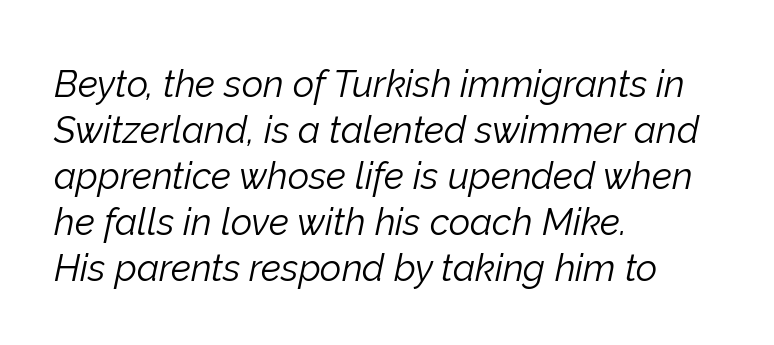
Q: Is the text bold? A: No.
Q: Is the text italic (slanted)? A: Yes, it leans right by about 12 degrees.
Q: Is the text underlined? A: No.
Q: How is the paragraph aligned? A: Left-aligned.
Q: Is the spacing between letters normal or unusually wide? A: Normal.
Q: Width (condensed, normal, or wide)? A: Normal.
Q: Stroke contrast? A: Low.
Q: x-height? A: Medium.
Q: Monospaced? A: No.
